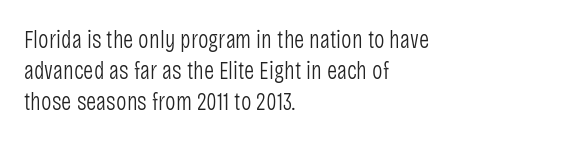
Q: Is the text bold? A: No.
Q: Is the text italic (slanted)? A: No, it is upright.
Q: Is the text underlined? A: No.
Q: How is the paragraph aligned? A: Left-aligned.
Q: Is the spacing between letters normal or unusually wide? A: Normal.
Q: Is the spacing between lines tight, normal or loose? A: Normal.
